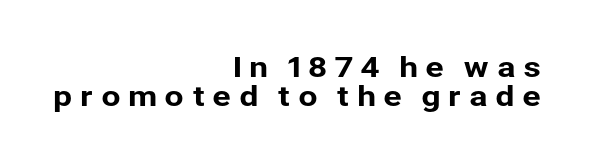
{"serif": "no", "italic": "no", "width": "normal", "stroke_contrast": "low", "x_height": "medium", "monospaced": "no", "underline": "no", "align": "right", "line_spacing": "tight", "line_spacing_ratio": 1.03, "letter_spacing": "wide", "letter_spacing_em": 0.25, "glyph_px": 28}
